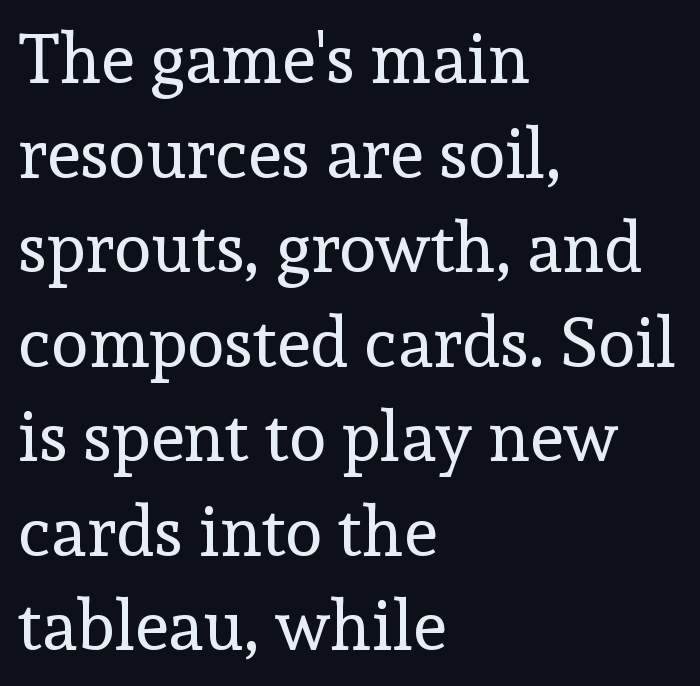
The image shows 69 px regular-weight serif type, upright; set left-aligned, normal line spacing (1.37x), normal letter spacing, not underlined; a medium x-height.
